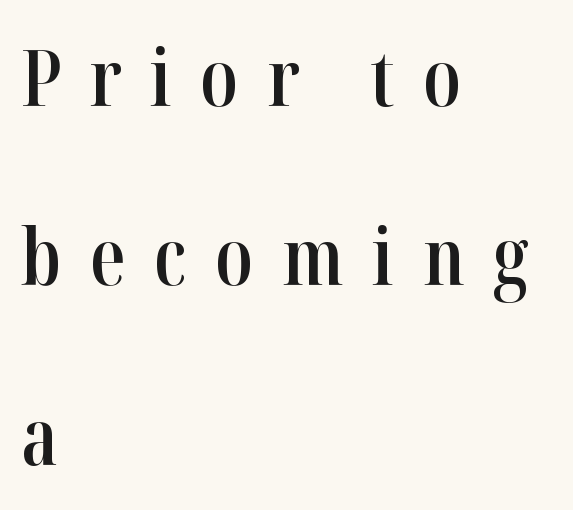
{"serif": "yes", "italic": "no", "bold": "semi", "weight": "semibold", "width": "condensed", "stroke_contrast": "high", "x_height": "medium", "monospaced": "no", "underline": "no", "align": "left", "line_spacing": "loose", "line_spacing_ratio": 2.27, "letter_spacing": "wide", "letter_spacing_em": 0.36, "glyph_px": 79}
